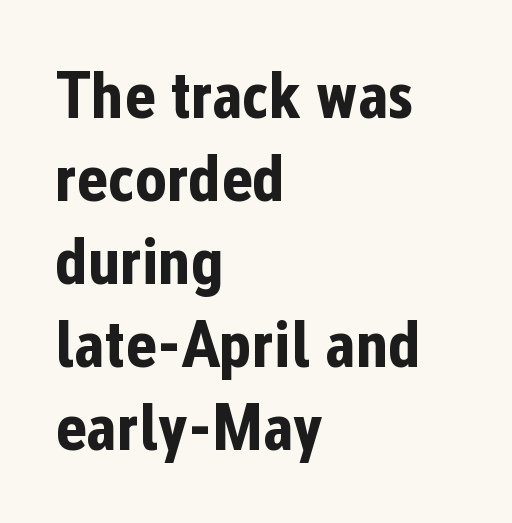
Q: Is the text bold? A: Yes.
Q: Is the text italic (slanted)? A: No, it is upright.
Q: Is the typeface a serif or a sans-serif typeface? A: Sans-serif.
Q: Is the text underlined? A: No.
Q: How is the paragraph aligned? A: Left-aligned.
Q: Is the spacing between letters normal or unusually wide? A: Normal.
Q: Width (condensed, normal, or wide)? A: Condensed.
Q: Stroke contrast? A: Low.
Q: x-height? A: Medium.
Q: Monospaced? A: No.
